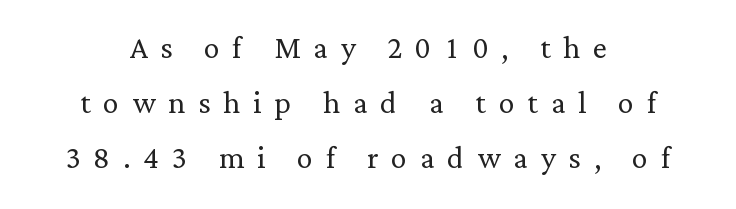
Q: Is the text bold? A: No.
Q: Is the text italic (slanted)? A: No, it is upright.
Q: Is the typeface a serif or a sans-serif typeface? A: Serif.
Q: Is the text underlined? A: No.
Q: How is the paragraph aligned? A: Centered.
Q: Is the spacing between letters normal or unusually wide? A: Unusually wide.
Q: Is the spacing between lines tight, normal or loose? A: Normal.
Q: Width (condensed, normal, or wide)? A: Normal.
Q: Stroke contrast? A: Low.
Q: x-height? A: Medium.
Q: Monospaced? A: No.
